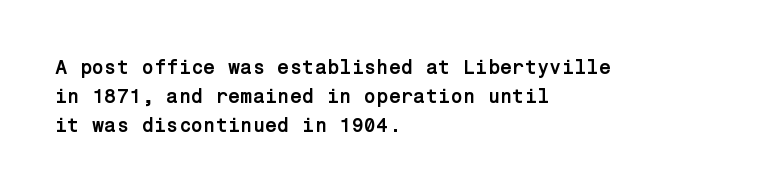
{"italic": "no", "bold": "yes", "underline": "no", "align": "left", "line_spacing": "normal", "line_spacing_ratio": 1.46, "letter_spacing": "normal", "letter_spacing_em": 0.0, "glyph_px": 20}
